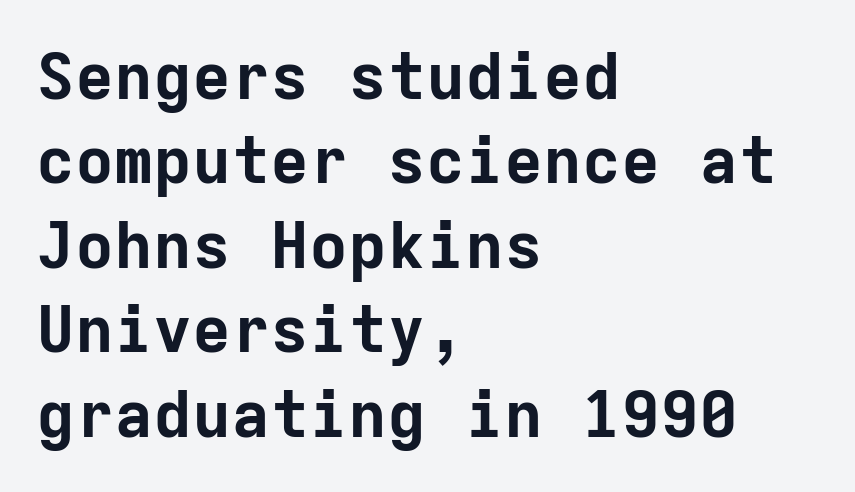
Q: Is the text bold? A: Yes.
Q: Is the text italic (slanted)? A: No, it is upright.
Q: Is the typeface a serif or a sans-serif typeface? A: Sans-serif.
Q: Is the text underlined? A: No.
Q: How is the paragraph aligned? A: Left-aligned.
Q: Is the spacing between letters normal or unusually wide? A: Normal.
Q: Is the spacing between lines tight, normal or loose? A: Normal.
Q: Width (condensed, normal, or wide)? A: Normal.
Q: Stroke contrast? A: Low.
Q: x-height? A: Medium.
Q: Monospaced? A: Yes.
